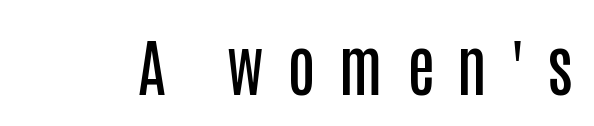
Ordinary non-slanted type is in use. Think of a printed novel: that variable character pitch is what you see here. Substantial extra tracking has been applied to these lines. Rule under the text: the space is simply empty. Classification — sans serif.
